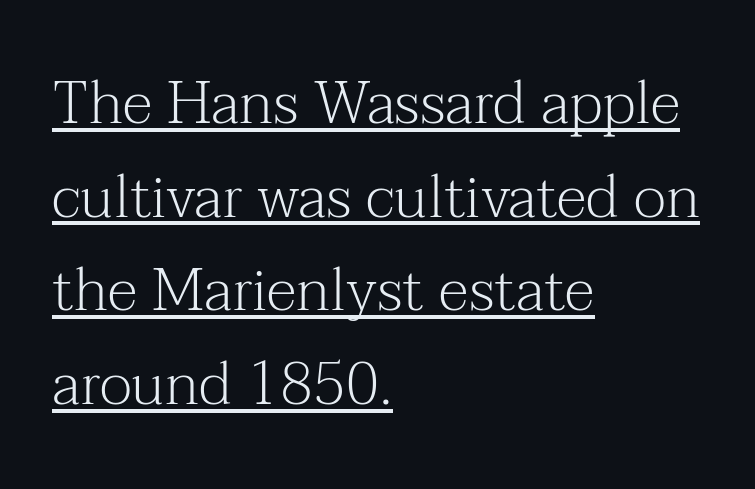
{"serif": "yes", "italic": "no", "bold": "no", "weight": "light", "width": "normal", "stroke_contrast": "medium", "x_height": "medium", "monospaced": "no", "underline": "yes", "align": "left", "line_spacing": "normal", "line_spacing_ratio": 1.56, "letter_spacing": "normal", "letter_spacing_em": 0.0, "glyph_px": 60}
